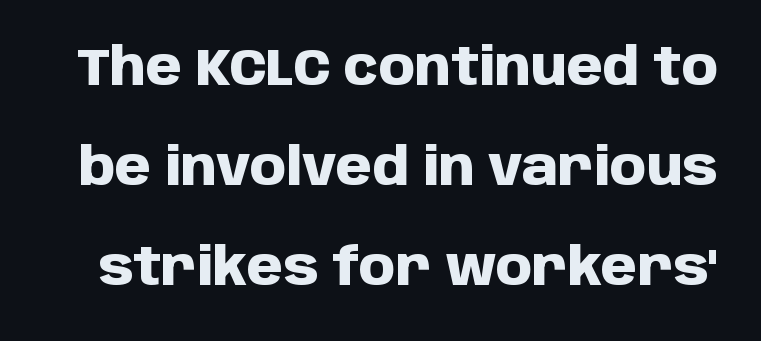
Q: Is the text bold? A: Yes.
Q: Is the text italic (slanted)? A: No, it is upright.
Q: Is the typeface a serif or a sans-serif typeface? A: Sans-serif.
Q: Is the text underlined? A: No.
Q: Is the spacing between letters normal or unusually wide? A: Normal.
Q: Is the spacing between lines tight, normal or loose? A: Loose.
Q: Width (condensed, normal, or wide)? A: Normal.
Q: Stroke contrast? A: Low.
Q: x-height? A: Large.
Q: Monospaced? A: No.
